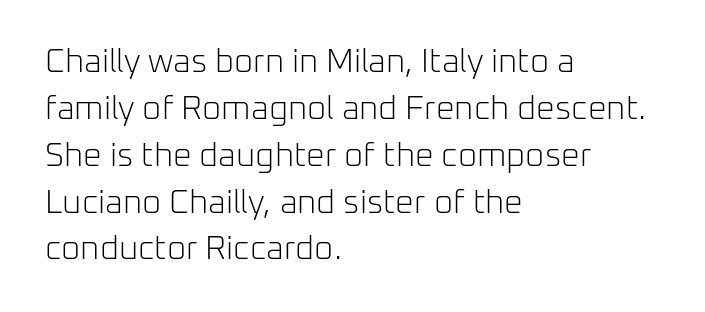
The image shows 33 px light sans-serif type, upright; set left-aligned, normal line spacing (1.42x), normal letter spacing, not underlined; low stroke contrast and a medium x-height.
